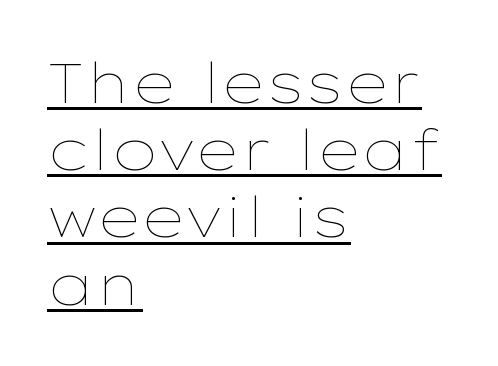
If you drew a ruler down the left edge, every line would touch it. These lines are rendered in a variable-pitch font. It's the straight-up-and-down kind of type. The lettering is marked with a stroke running underneath it. Caption: face not bold, strokes unweighted.
